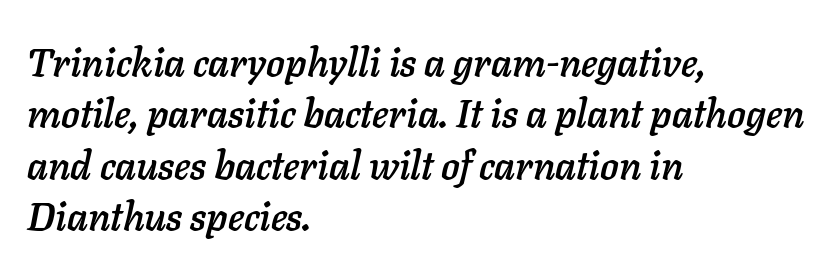
The specimen reads as italic at a glance. Nothing unusual about the tracking: characters are spaced as the font intends. The letters advance in unequal steps, a hallmark of proportional type. If you measured baseline to baseline, you'd find a middling distance. Beneath every word, the page is bare. Reading down the block, your eye returns to a fixed left position each line.
